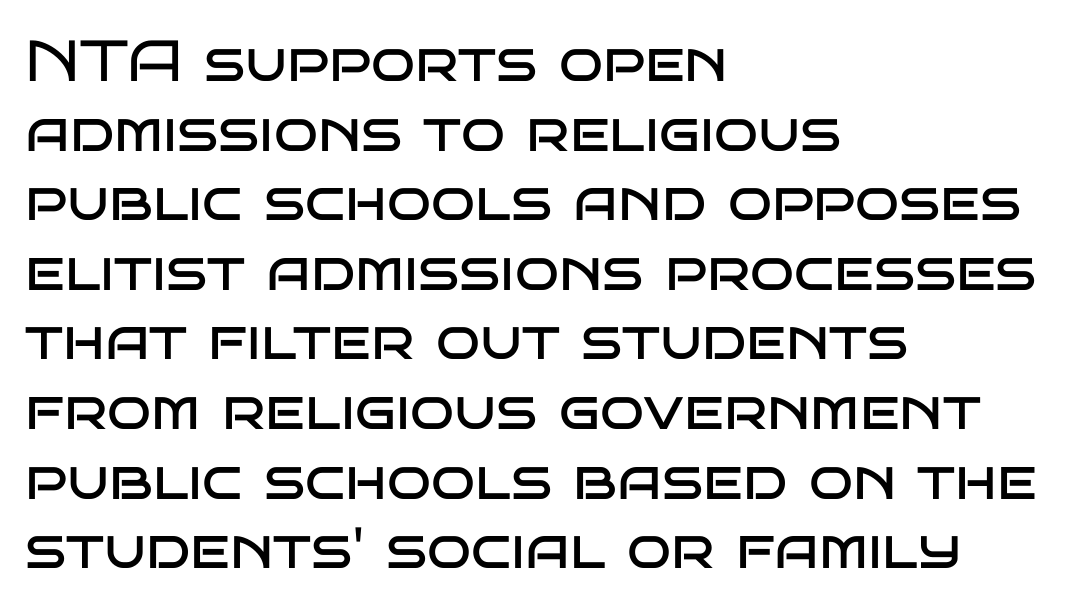
{"serif": "no", "italic": "no", "bold": "no", "weight": "regular", "width": "wide", "stroke_contrast": "low", "x_height": "large", "monospaced": "no", "underline": "no", "align": "left", "line_spacing_ratio": 1.2, "letter_spacing": "normal", "letter_spacing_em": 0.0, "glyph_px": 58}
